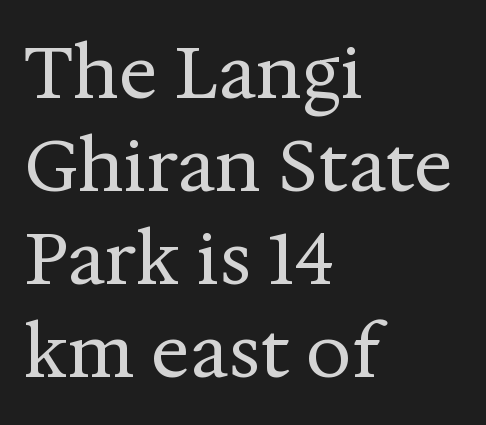
The image shows 72 px regular-weight serif type, upright; set left-aligned, normal line spacing (1.29x), normal letter spacing, not underlined; medium stroke contrast and a medium x-height.
